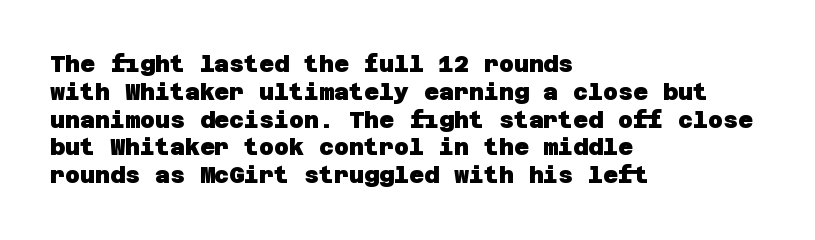
Just letters on the line, the space beneath them empty. Standard letterfit; no display-style spreading of the glyphs. Is the type bold? Yes — the strokes are clearly thick and heavy. The ragged edge is on the right, which tells us the setting is flush left.
